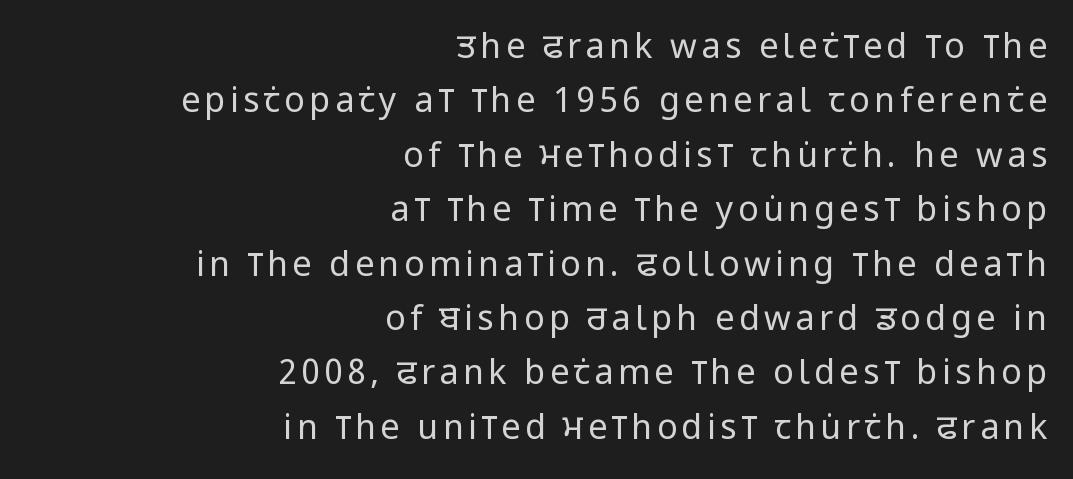
Q: Is the text bold? A: No.
Q: Is the text italic (slanted)? A: No, it is upright.
Q: Is the typeface a serif or a sans-serif typeface? A: Sans-serif.
Q: Is the text underlined? A: No.
Q: How is the paragraph aligned? A: Right-aligned.
Q: Is the spacing between lines tight, normal or loose? A: Normal.
Q: Width (condensed, normal, or wide)? A: Condensed.
Q: Stroke contrast? A: Low.
Q: x-height? A: Large.
Q: Monospaced? A: No.
